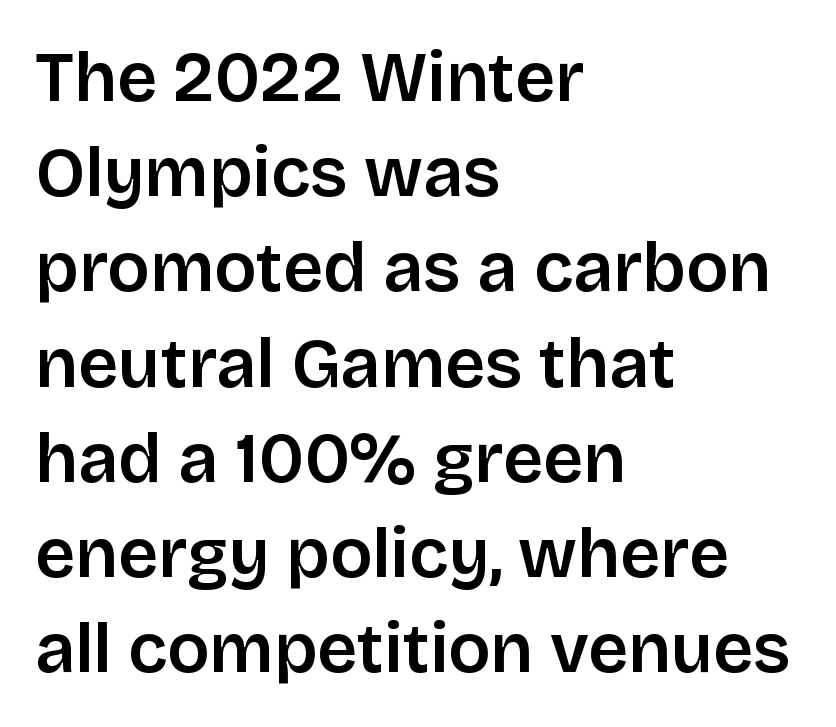
{"serif": "no", "italic": "no", "width": "normal", "stroke_contrast": "low", "x_height": "large", "monospaced": "no", "underline": "no", "align": "left", "line_spacing": "normal", "line_spacing_ratio": 1.36, "letter_spacing": "normal", "letter_spacing_em": 0.0, "glyph_px": 70}
